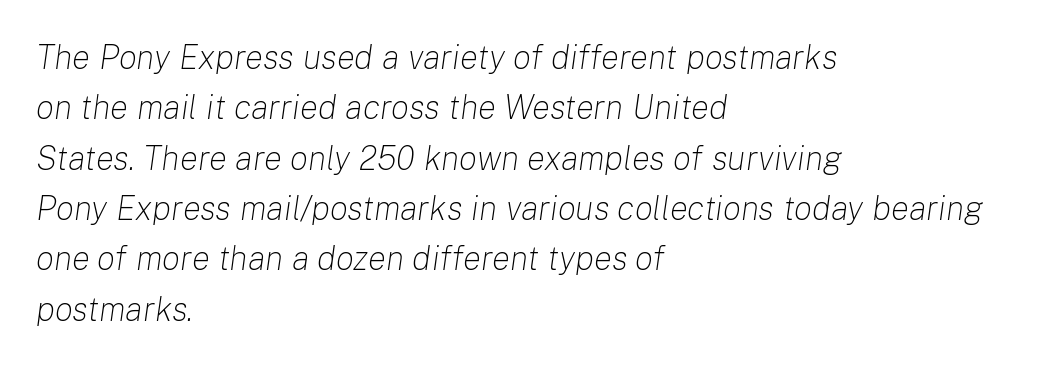
Q: Is the text bold? A: No.
Q: Is the text italic (slanted)? A: Yes, it leans right by about 8 degrees.
Q: Is the text underlined? A: No.
Q: How is the paragraph aligned? A: Left-aligned.
Q: Is the spacing between letters normal or unusually wide? A: Normal.
Q: Is the spacing between lines tight, normal or loose? A: Normal.
Q: Width (condensed, normal, or wide)? A: Normal.
Q: Stroke contrast? A: Low.
Q: x-height? A: Medium.
Q: Monospaced? A: No.
